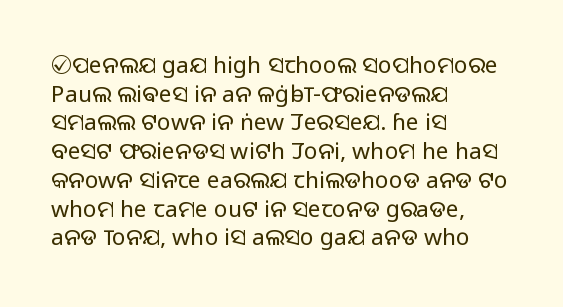
The lines sit at an ordinary, default distance from one another. The text block is weighted toward the left margin, trailing off unevenly rightward. Tracking value appears to be zero — textbook default spacing. Has an underline been added? It has not. Stroke mass is kept to a normal reading level or below.
